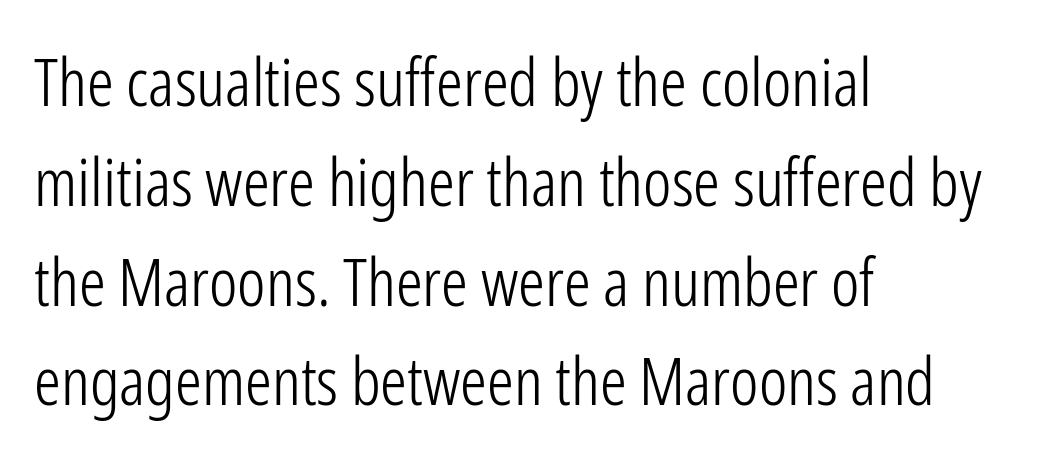
{"serif": "no", "italic": "no", "bold": "no", "weight": "light", "width": "condensed", "stroke_contrast": "low", "x_height": "medium", "monospaced": "no", "underline": "no", "align": "left", "line_spacing": "normal", "line_spacing_ratio": 1.49, "letter_spacing": "normal", "letter_spacing_em": 0.0, "glyph_px": 67}
